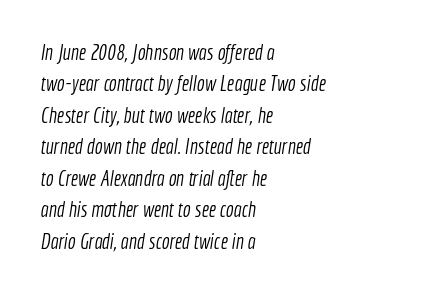
Q: Is the text bold? A: No.
Q: Is the text underlined? A: No.
Q: How is the paragraph aligned? A: Left-aligned.
Q: Is the spacing between letters normal or unusually wide? A: Normal.
Q: Is the spacing between lines tight, normal or loose? A: Normal.
